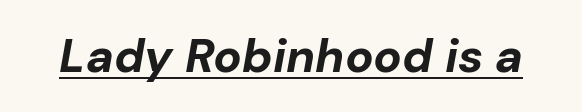
Q: Is the text bold? A: Yes.
Q: Is the text italic (slanted)? A: Yes, it leans right by about 10 degrees.
Q: Is the text underlined? A: Yes.
Q: Is the spacing between letters normal or unusually wide? A: Normal.
Q: Width (condensed, normal, or wide)? A: Normal.
Q: Stroke contrast? A: Low.
Q: x-height? A: Medium.
Q: Monospaced? A: No.
